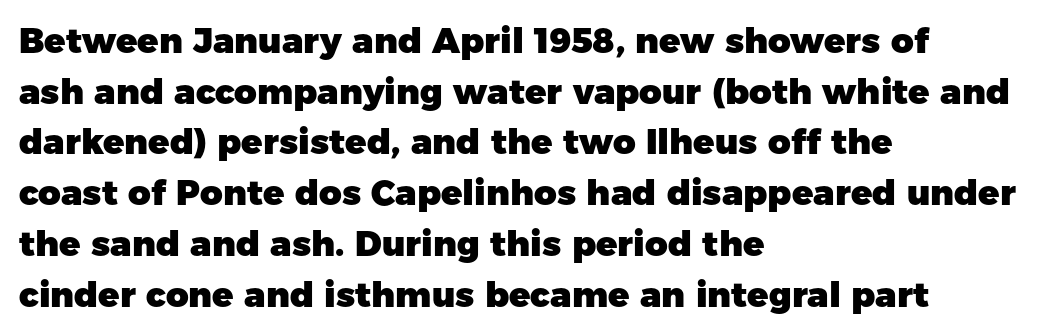
Q: Is the text bold? A: Yes.
Q: Is the text italic (slanted)? A: No, it is upright.
Q: Is the typeface a serif or a sans-serif typeface? A: Sans-serif.
Q: Is the text underlined? A: No.
Q: How is the paragraph aligned? A: Left-aligned.
Q: Is the spacing between letters normal or unusually wide? A: Normal.
Q: Is the spacing between lines tight, normal or loose? A: Normal.
Q: Width (condensed, normal, or wide)? A: Normal.
Q: Stroke contrast? A: Low.
Q: x-height? A: Medium.
Q: Monospaced? A: No.
